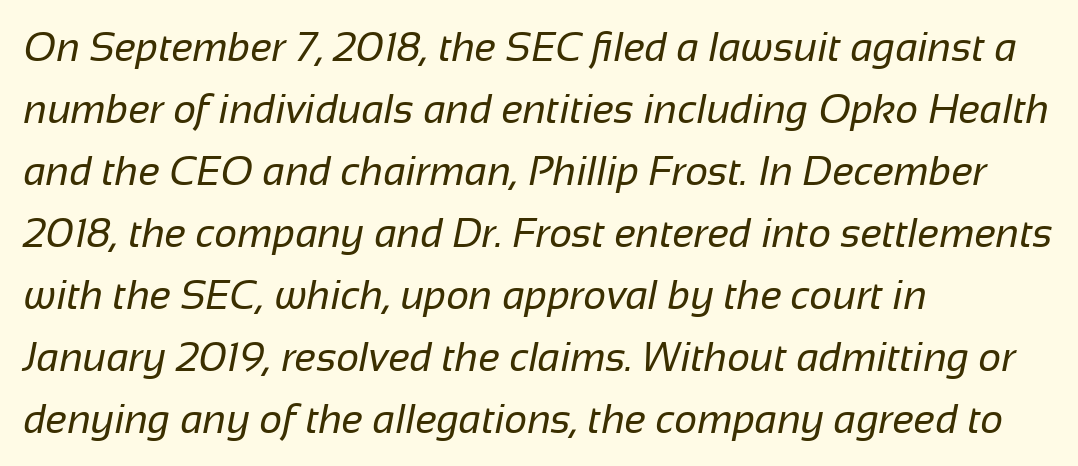
The image shows 40 px regular-weight sans-serif type; set left-aligned, normal line spacing (1.55x), normal letter spacing, not underlined; low stroke contrast and a medium x-height.
